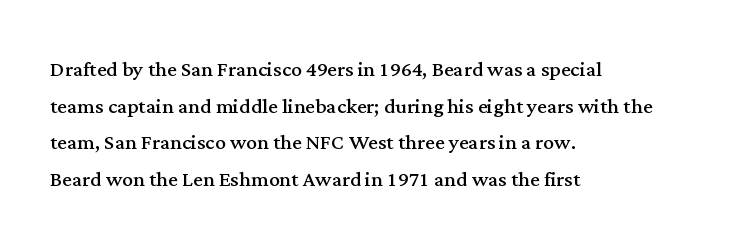
{"italic": "no", "bold": "no", "underline": "no", "align": "left", "line_spacing": "normal", "line_spacing_ratio": 1.36, "letter_spacing": "normal", "letter_spacing_em": 0.0, "glyph_px": 27}
